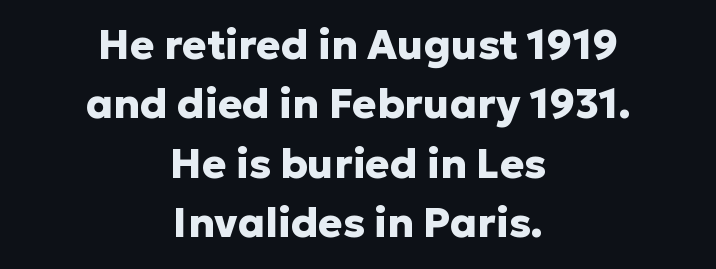
{"serif": "no", "italic": "no", "bold": "yes", "weight": "heavy", "width": "normal", "stroke_contrast": "low", "x_height": "medium", "monospaced": "no", "underline": "no", "align": "center", "line_spacing": "normal", "line_spacing_ratio": 1.45, "letter_spacing": "normal", "letter_spacing_em": 0.0, "glyph_px": 41}
